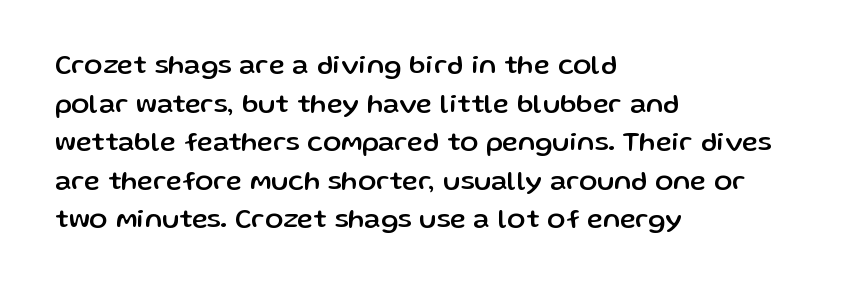
{"italic": "no", "underline": "no", "align": "left", "line_spacing": "normal", "line_spacing_ratio": 1.43, "letter_spacing": "normal", "letter_spacing_em": 0.0, "glyph_px": 27}
